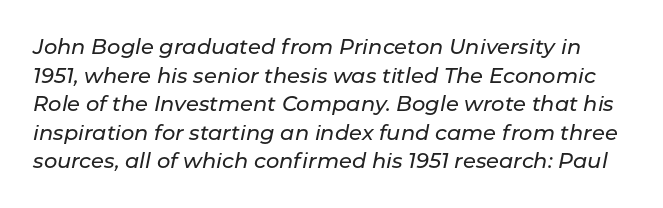
Q: Is the text italic (slanted)? A: Yes, it leans right by about 11 degrees.
Q: Is the text underlined? A: No.
Q: Is the spacing between letters normal or unusually wide? A: Normal.
Q: Is the spacing between lines tight, normal or loose? A: Normal.
